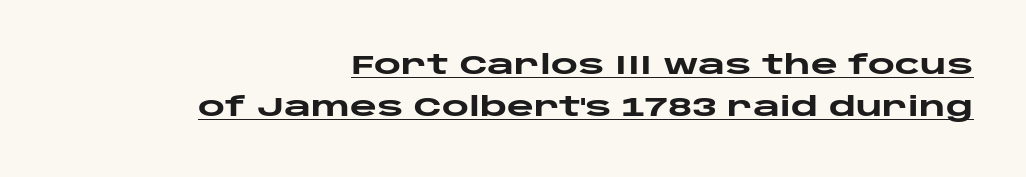
Q: Is the text bold? A: Yes.
Q: Is the text italic (slanted)? A: No, it is upright.
Q: Is the text underlined? A: Yes.
Q: How is the paragraph aligned? A: Right-aligned.
Q: Is the spacing between letters normal or unusually wide? A: Normal.
Q: Is the spacing between lines tight, normal or loose? A: Normal.
